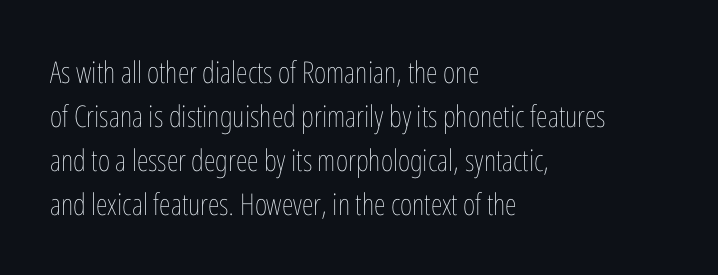
Q: Is the text bold? A: No.
Q: Is the text italic (slanted)? A: No, it is upright.
Q: Is the text underlined? A: No.
Q: How is the paragraph aligned? A: Left-aligned.
Q: Is the spacing between letters normal or unusually wide? A: Normal.
Q: Is the spacing between lines tight, normal or loose? A: Normal.
Q: Width (condensed, normal, or wide)? A: Condensed.
Q: Stroke contrast? A: Low.
Q: x-height? A: Medium.
Q: Monospaced? A: No.
